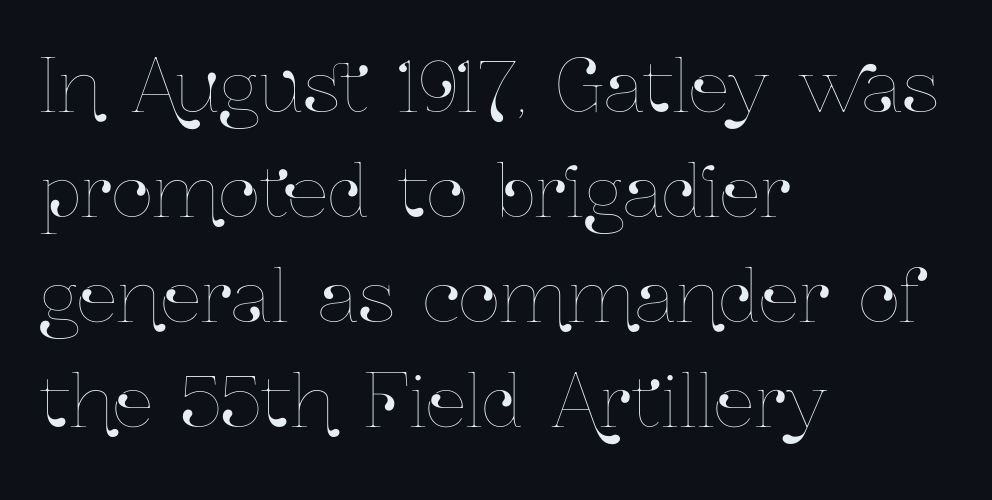
This sample has the flowing, uneven cadence of proportional lettering. Ordinary non-slanted type is in use. The passage shown stacks its lines at a standard gap. Compared with typical body copy, the letter spacing here is the same. Teacher's note: observe the even left margin — that is flush-left alignment.
